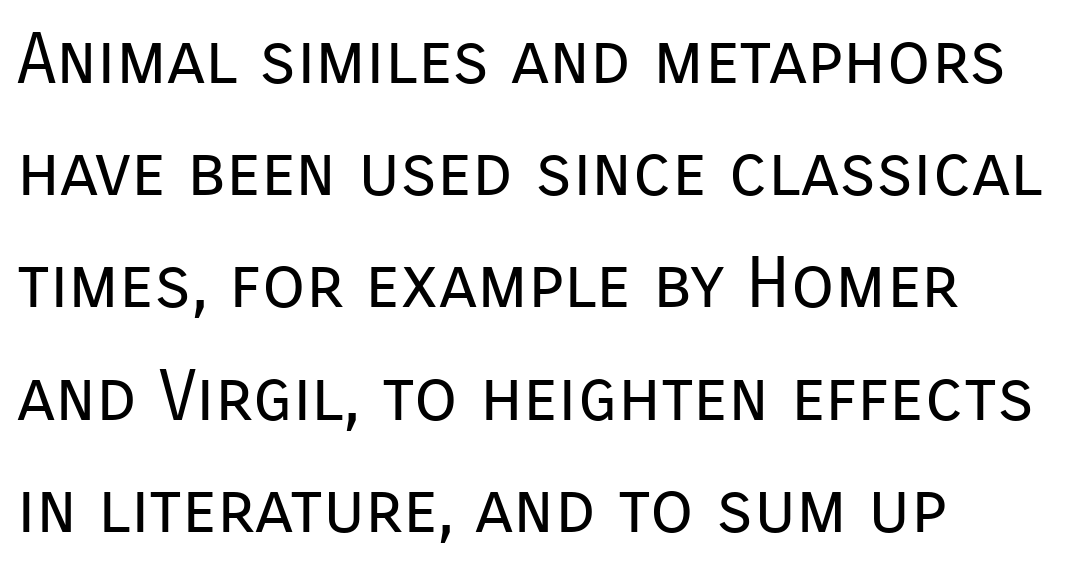
{"serif": "no", "italic": "no", "bold": "no", "weight": "regular", "width": "normal", "stroke_contrast": "low", "x_height": "medium", "monospaced": "no", "underline": "no", "align": "left", "line_spacing": "normal", "line_spacing_ratio": 1.58, "letter_spacing": "normal", "letter_spacing_em": 0.0, "glyph_px": 71}
